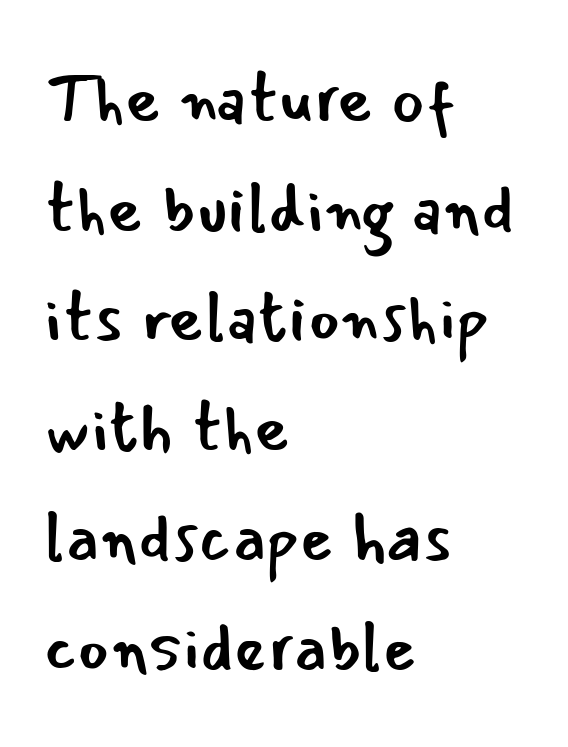
The image shows 69 px regular-weight sans-serif type, upright; set left-aligned, normal line spacing (1.59x), normal letter spacing, not underlined; low stroke contrast and a small x-height.
